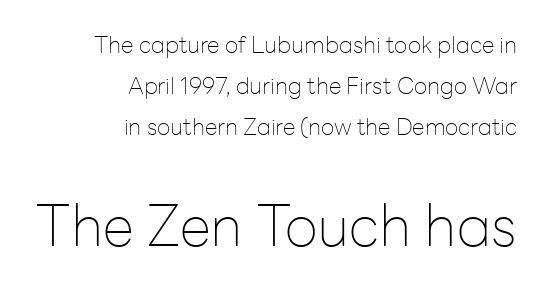
Which chunk is bigger? The second one — the bottom block dwarfs the top. A flush-right, rag-left setting is used for this passage. Observe the ordinary spacing: letters are neighbours, not strangers. The passage shown is typed in a proportional face where columns would drift. A bare baseline throughout the passage.
